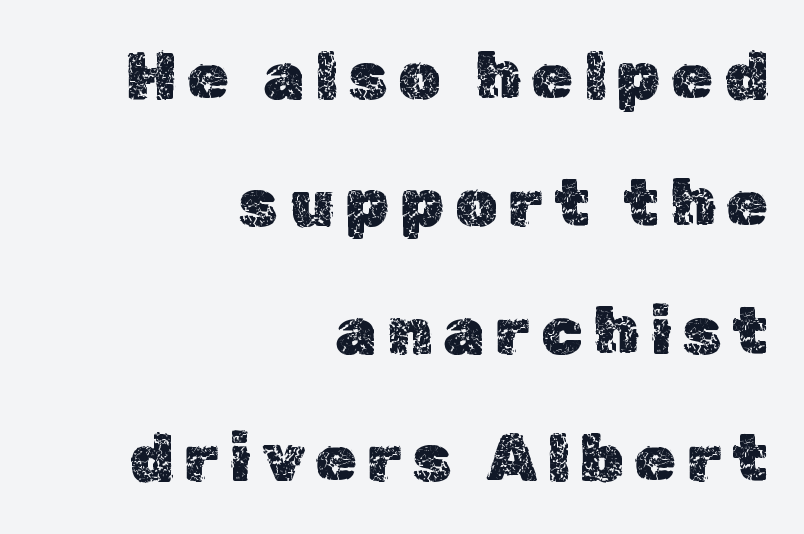
The image shows 67 px text type, upright; set right-aligned, loose line spacing (1.9x), not underlined; a medium x-height.
